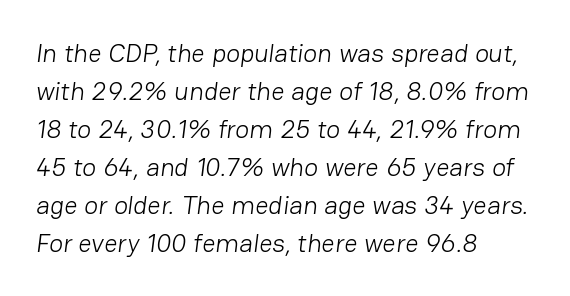
The image shows 26 px text type; set left-aligned, normal line spacing (1.46x), normal letter spacing, not underlined.
